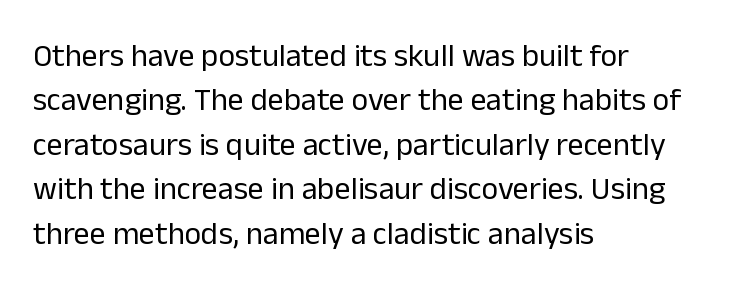
{"serif": "no", "italic": "no", "bold": "no", "weight": "regular", "width": "normal", "stroke_contrast": "low", "x_height": "medium", "monospaced": "no", "underline": "no", "align": "left", "line_spacing": "normal", "line_spacing_ratio": 1.39, "letter_spacing": "normal", "letter_spacing_em": 0.0, "glyph_px": 32}
